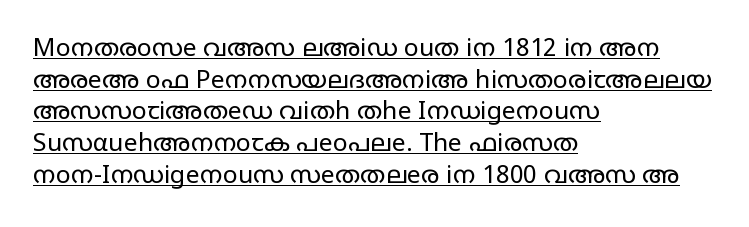
The axis of the letterforms is exactly vertical. A student would call this left alignment; a typographer would say flush left, rag right. Think standard paragraph weight, or any step lighter than that. The passage shown is underscored from start to finish. Default kerning and tracking; the words read as compact shapes.
